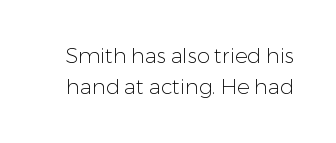
Q: Is the text bold? A: No.
Q: Is the text italic (slanted)? A: No, it is upright.
Q: Is the text underlined? A: No.
Q: Is the spacing between letters normal or unusually wide? A: Normal.
Q: Is the spacing between lines tight, normal or loose? A: Normal.
